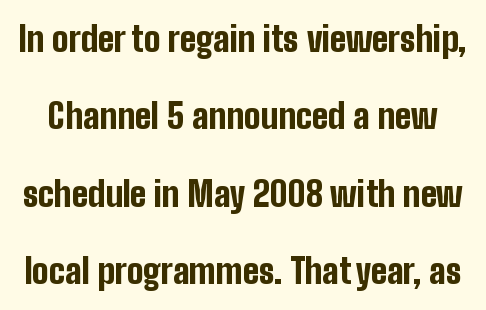
The image shows 35 px bold, condensed sans-serif type, upright; set loose line spacing (2.21x), normal letter spacing, not underlined; low stroke contrast and a medium x-height.
